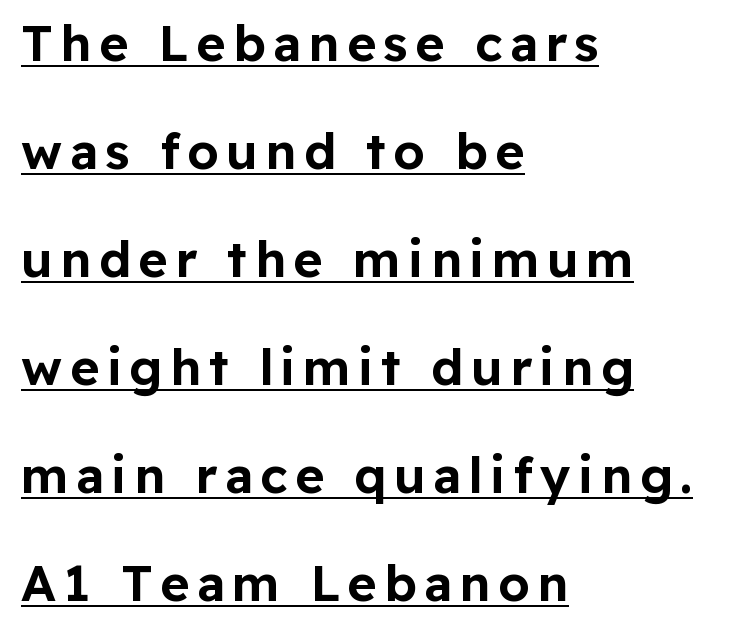
The image shows 50 px sans-serif type, upright; set left-aligned, loose line spacing (2.16x), underlined; low stroke contrast and a medium x-height.
